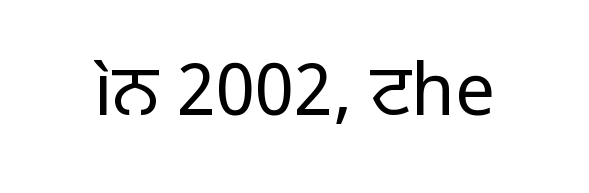
The image shows 71 px regular-weight sans-serif type, upright; set normal letter spacing, not underlined; low stroke contrast and a medium x-height.
